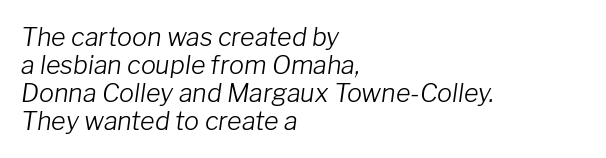
Only glyphs here, with clear space below each row. This sample uses plain, unmodified letter spacing. All the whitespace from short lines collects on the right. Students, observe: this is what under-led, compact text looks like. Emphasis-style slanted type is in use. The typeface has the unassuming heft of standard copy or less.
